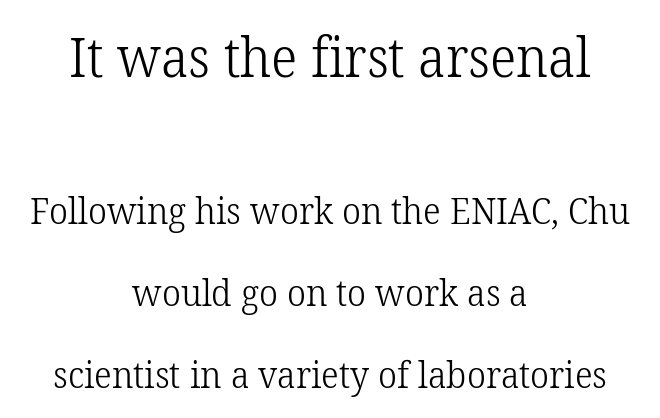
{"serif": "yes", "italic": "no", "bold": "no", "weight": "light", "width": "normal", "stroke_contrast": "low", "x_height": "medium", "monospaced": "no", "underline": "no", "align": "center", "line_spacing": "loose", "line_spacing_ratio": 2.22, "letter_spacing": "normal", "letter_spacing_em": 0.0, "larger_block": "first", "size_ratio": 1.49, "glyph_px": 55}
